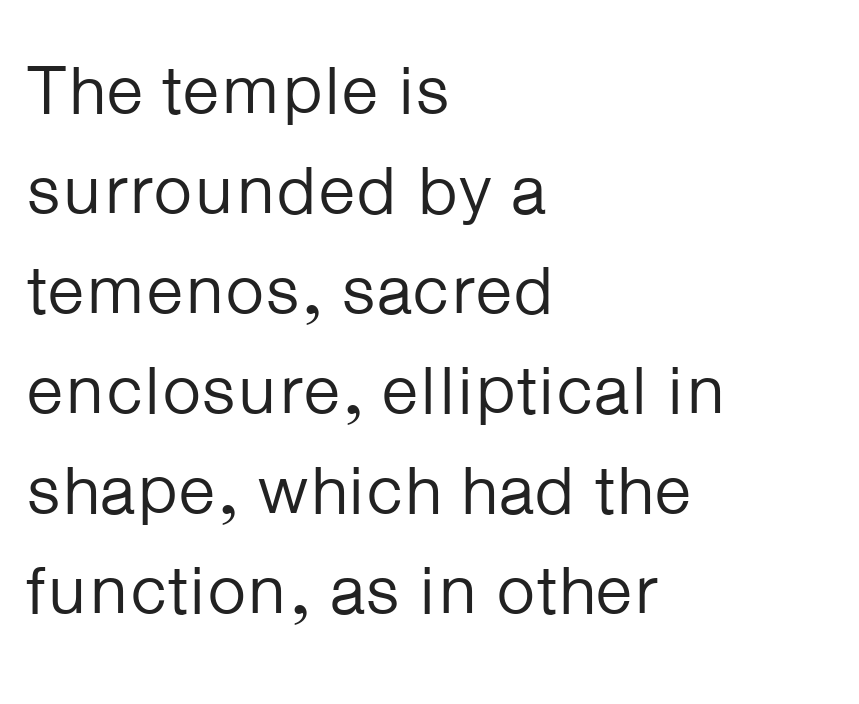
The image shows 69 px regular-weight sans-serif type, upright; set left-aligned, normal line spacing (1.45x), normal letter spacing, not underlined; low stroke contrast and a medium x-height.
